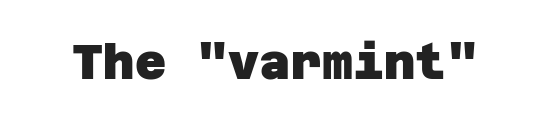
{"serif": "no", "bold": "yes", "weight": "heavy", "width": "normal", "stroke_contrast": "low", "x_height": "large", "underline": "no", "letter_spacing": "normal", "letter_spacing_em": 0.0, "glyph_px": 48}
